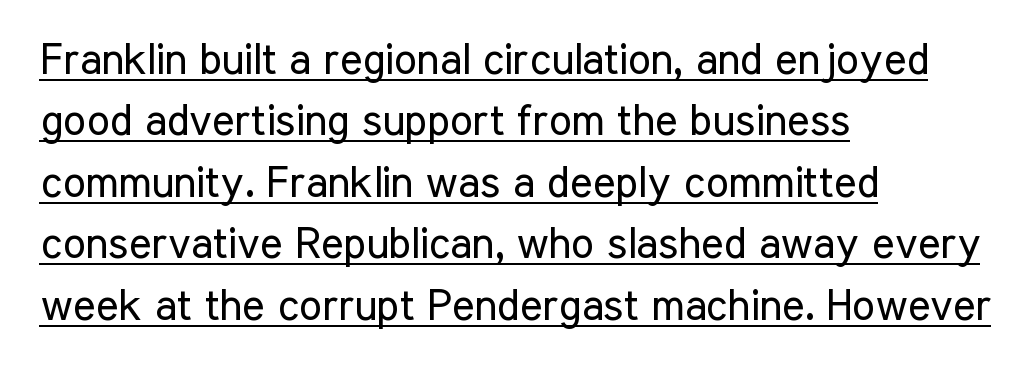
The image shows 43 px regular-weight, condensed sans-serif type, upright; set left-aligned, normal line spacing (1.43x), normal letter spacing, underlined; low stroke contrast and a medium x-height.
